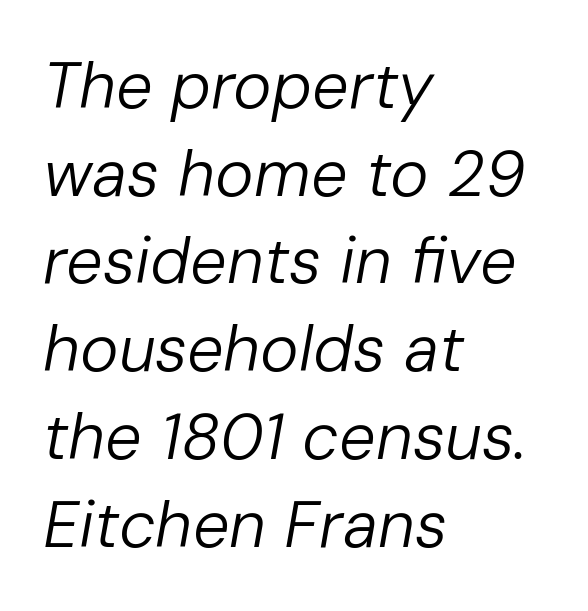
Line starts are locked; line ends wander. Is the type slanted? Yes — the strokes lean at a clear angle. Words float on clear page, feet unadorned. Proportional: the letters do not fall into vertical columns.
